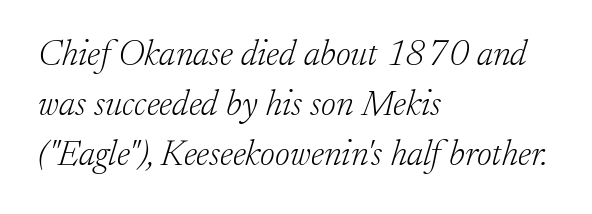
{"serif": "yes", "italic": "yes", "lean": "right", "slant_degrees": 17, "bold": "no", "weight": "light", "width": "normal", "stroke_contrast": "low", "x_height": "small", "monospaced": "no", "underline": "no", "align": "left", "line_spacing": "normal", "line_spacing_ratio": 1.39, "letter_spacing": "normal", "letter_spacing_em": 0.0, "glyph_px": 36}
